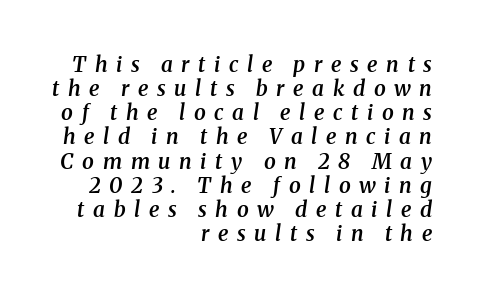
The image shows 21 px text type, italic (leaning right); set right-aligned, tight line spacing (1.15x), unusually wide letter spacing (+0.41 em), not underlined.
